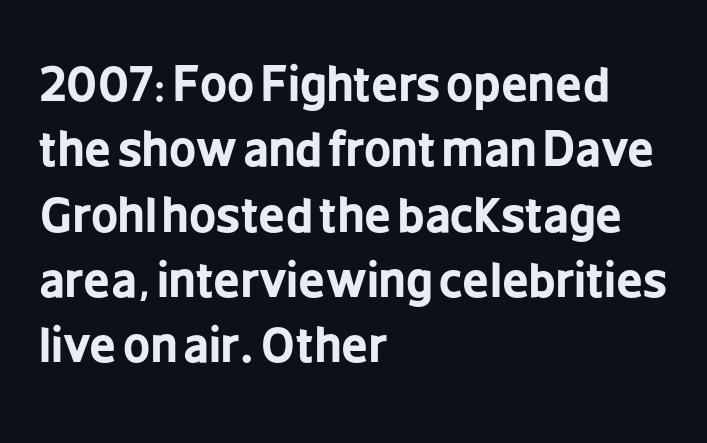
{"serif": "no", "italic": "no", "bold": "yes", "weight": "bold", "width": "condensed", "stroke_contrast": "low", "x_height": "medium", "monospaced": "no", "underline": "no", "align": "left", "line_spacing": "normal", "line_spacing_ratio": 1.39, "letter_spacing": "normal", "letter_spacing_em": 0.0, "glyph_px": 47}
